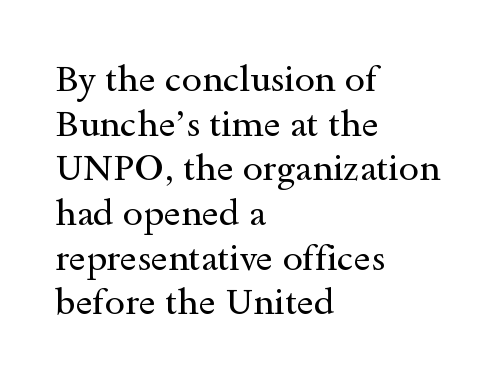
Proportional: the letters do not fall into vertical columns. The type family on display is of the serif kind. Any mark beneath the type? The region is blank. Italic? Not at all — the glyphs are vertical.
